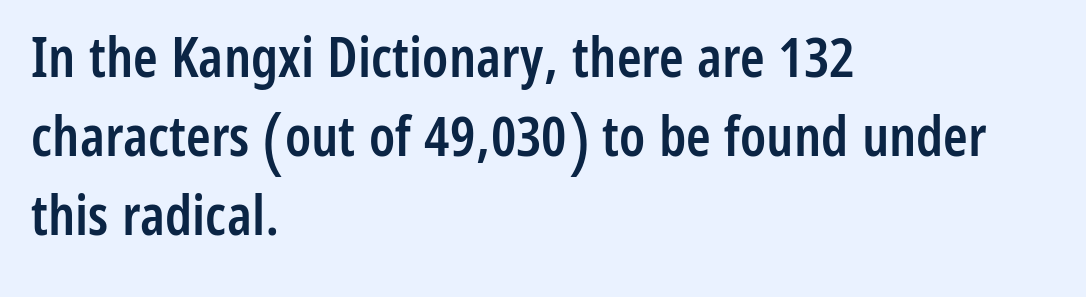
Characters follow at the spacing the type designer built in. The face used here is a sans, in the tradition of grotesques and geometrics. A clean baseline with only descenders dipping below it. Does the lettering tilt? It doesn't — this is upright. The passage shown stacks its lines at a standard gap.
